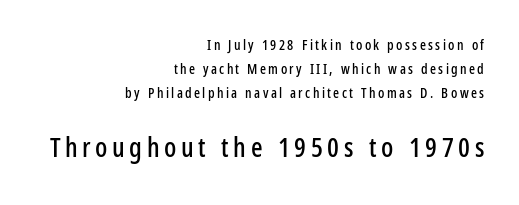
This rendering features lettering with no underline. The type sits square on the baseline with zero lean. Does the bottom block carry the larger type? Yes, it does. Does the copy run flush right? Yes — the right margin is perfectly even. One glance says typical: line gaps are just what's usual.
